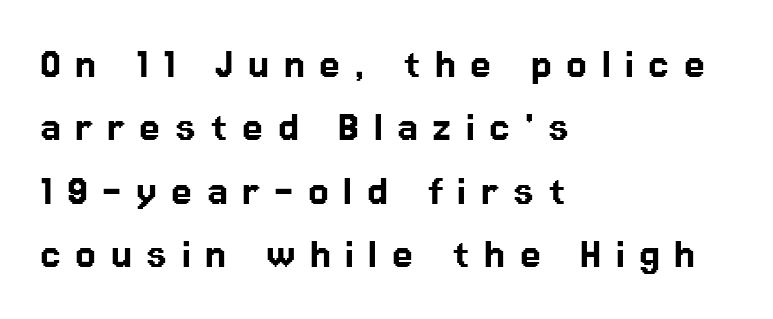
The space between consecutive lines is moderate. The letters stand straight up with perfectly vertical stems. The area under the type is left untouched. The type family on display is of the sans-serif kind. Caption: expanded tracking, letters set apart.
